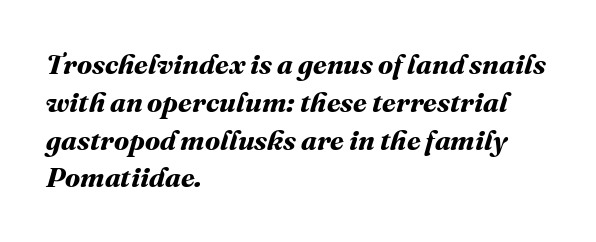
The horizontal fit of the characters is conventional and even. Horizontal bands of white between lines are of average thickness. Set as a true bold cut, around the 700 mark. No word sits above an underline. This sample has the flowing, uneven cadence of proportional lettering.
